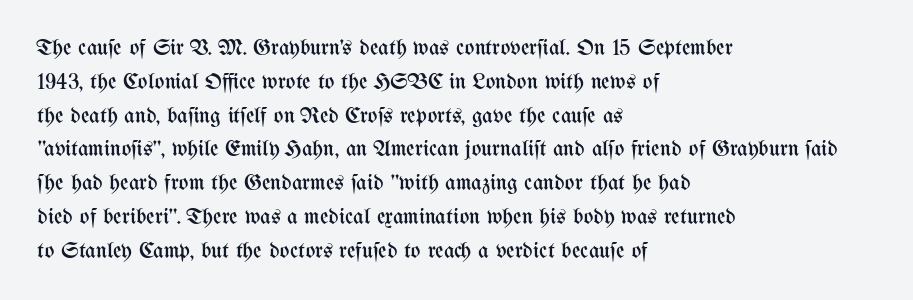
Q: Is the text bold? A: No.
Q: Is the text italic (slanted)? A: No, it is upright.
Q: Is the text underlined? A: No.
Q: How is the paragraph aligned? A: Left-aligned.
Q: Is the spacing between letters normal or unusually wide? A: Normal.
Q: Is the spacing between lines tight, normal or loose? A: Normal.
